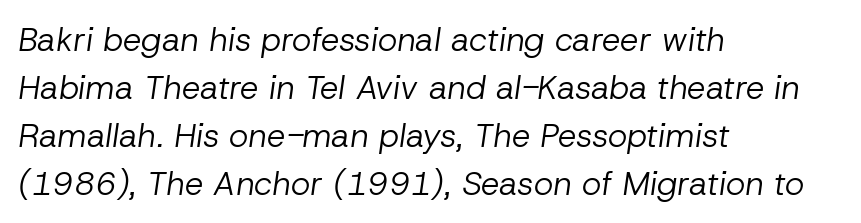
The image shows 33 px regular-weight type, italic (leaning right); set left-aligned, normal line spacing (1.45x), normal letter spacing, not underlined; low stroke contrast and a medium x-height.
